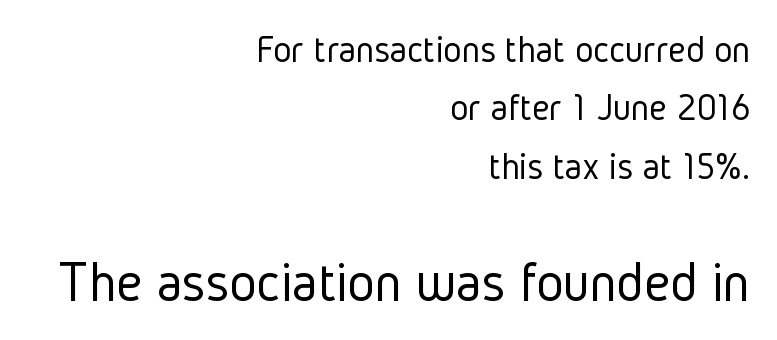
Q: Is the text bold? A: No.
Q: Is the text italic (slanted)? A: No, it is upright.
Q: Is the typeface a serif or a sans-serif typeface? A: Sans-serif.
Q: Is the text underlined? A: No.
Q: How is the paragraph aligned? A: Right-aligned.
Q: Is the spacing between letters normal or unusually wide? A: Normal.
Q: Is the spacing between lines tight, normal or loose? A: Normal.
Q: Which block of text is set in a larger size, the first (top) or the second (bottom)? A: The second (bottom) one.
Q: Width (condensed, normal, or wide)? A: Condensed.
Q: Stroke contrast? A: Low.
Q: x-height? A: Medium.
Q: Monospaced? A: No.
